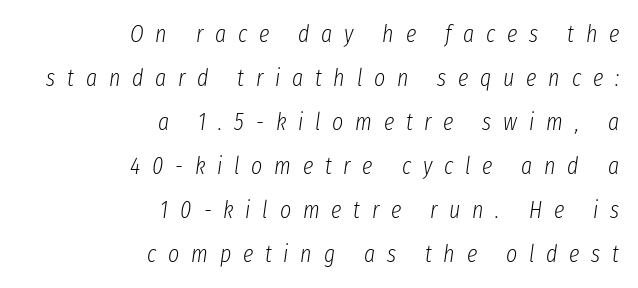
Q: Is the text bold? A: No.
Q: Is the text italic (slanted)? A: Yes, it leans right by about 8 degrees.
Q: Is the text underlined? A: No.
Q: How is the paragraph aligned? A: Right-aligned.
Q: Is the spacing between letters normal or unusually wide? A: Unusually wide.
